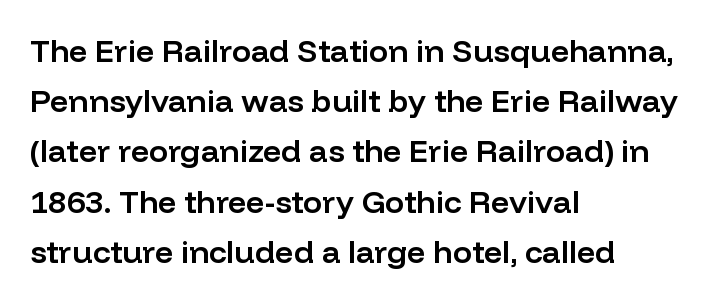
The image shows 32 px semibold sans-serif type, upright; set left-aligned, normal line spacing (1.57x), normal letter spacing, not underlined; low stroke contrast and a medium x-height.
